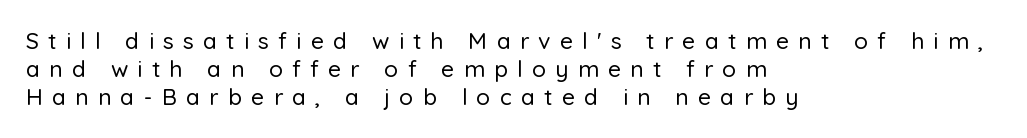
Q: Is the text italic (slanted)? A: No, it is upright.
Q: Is the text underlined? A: No.
Q: How is the paragraph aligned? A: Left-aligned.
Q: Is the spacing between letters normal or unusually wide? A: Unusually wide.
